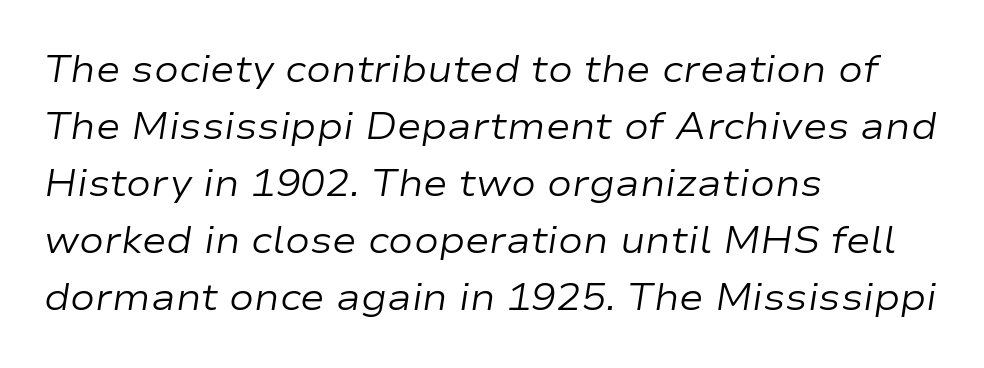
Has an underline been added? It has not. What's the leading like? Ordinary, nothing unusual. Style check: oblique. A typesetter would call this zero additional tracking.
